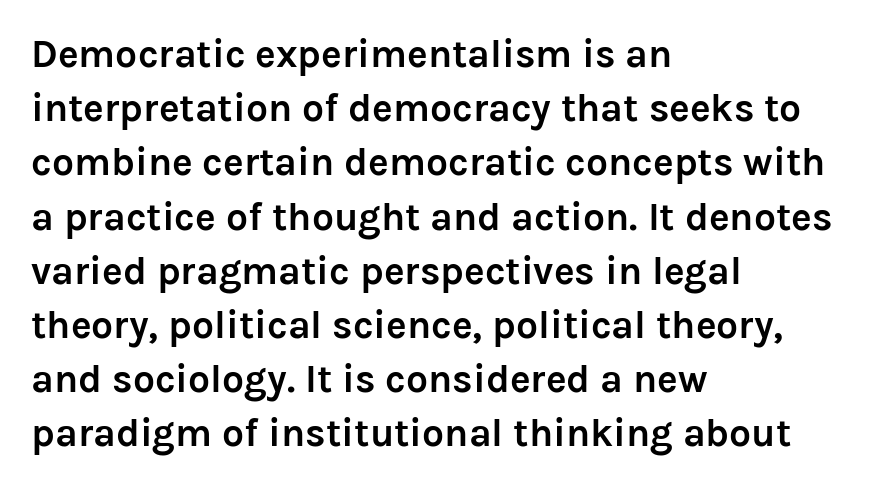
{"serif": "no", "italic": "no", "bold": "yes", "weight": "semibold", "width": "normal", "stroke_contrast": "low", "x_height": "medium", "monospaced": "no", "underline": "no", "align": "left", "line_spacing": "normal", "line_spacing_ratio": 1.39, "letter_spacing": "normal", "letter_spacing_em": 0.0, "glyph_px": 39}
